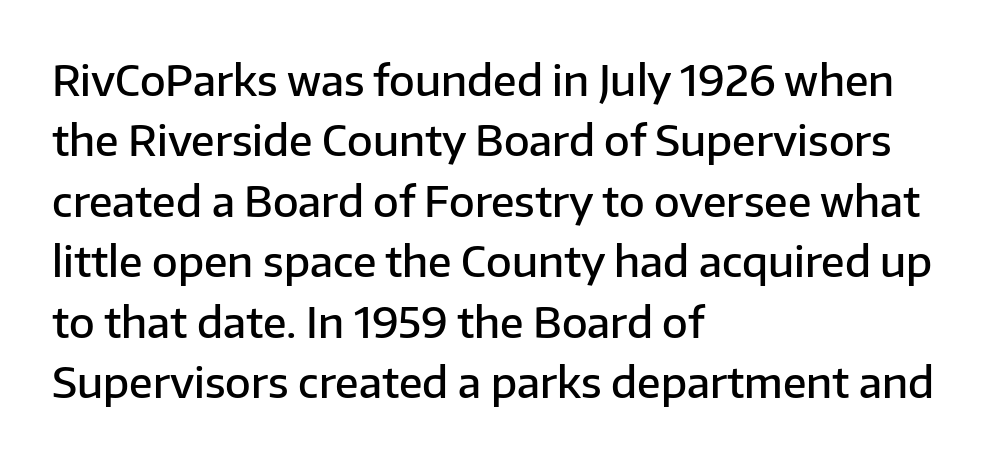
Q: Is the text bold? A: Semi-bold.
Q: Is the text italic (slanted)? A: No, it is upright.
Q: Is the typeface a serif or a sans-serif typeface? A: Sans-serif.
Q: Is the text underlined? A: No.
Q: How is the paragraph aligned? A: Left-aligned.
Q: Is the spacing between letters normal or unusually wide? A: Normal.
Q: Is the spacing between lines tight, normal or loose? A: Normal.
Q: Width (condensed, normal, or wide)? A: Normal.
Q: Stroke contrast? A: Low.
Q: x-height? A: Medium.
Q: Monospaced? A: No.
